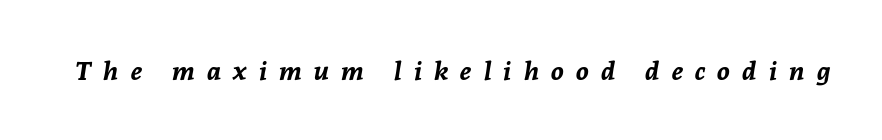
The image shows 26 px bold type, italic (leaning right); set unusually wide letter spacing (+0.47 em), not underlined.
